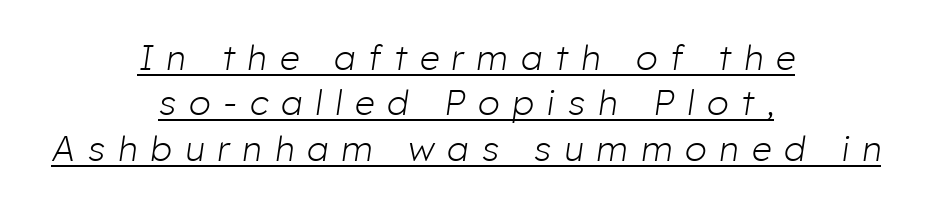
Q: Is the text bold? A: No.
Q: Is the text italic (slanted)? A: Yes, it leans right by about 8 degrees.
Q: Is the text underlined? A: Yes.
Q: How is the paragraph aligned? A: Centered.
Q: Is the spacing between letters normal or unusually wide? A: Unusually wide.
Q: Is the spacing between lines tight, normal or loose? A: Normal.
Q: Width (condensed, normal, or wide)? A: Normal.
Q: Stroke contrast? A: Low.
Q: x-height? A: Medium.
Q: Monospaced? A: No.
